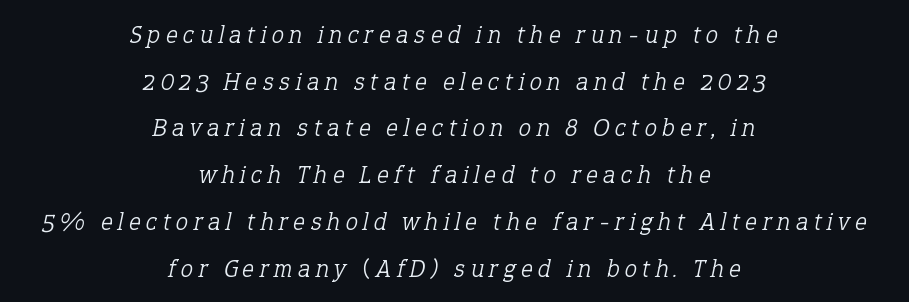
Q: Is the text bold? A: No.
Q: Is the text italic (slanted)? A: Yes, it leans right by about 12 degrees.
Q: Is the text underlined? A: No.
Q: How is the paragraph aligned? A: Centered.
Q: Is the spacing between letters normal or unusually wide? A: Unusually wide.
